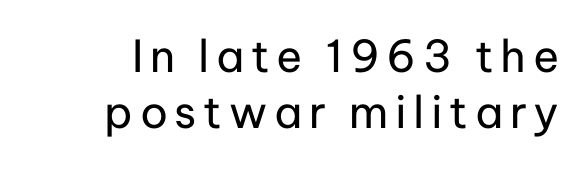
Spacing verdict: proportional, widths tailored to each character. A typesetter would mark this as roman, not italic. The space directly below the letters is spotless. Regarding serifs, this sample does without them. The vertical gap from one line to the next is medium.
